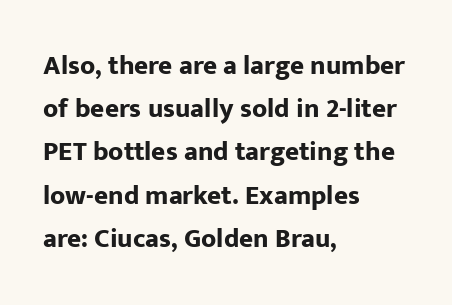
{"italic": "no", "bold": "yes", "underline": "no", "align": "left", "line_spacing": "normal", "line_spacing_ratio": 1.6, "letter_spacing": "normal", "letter_spacing_em": 0.0, "glyph_px": 27}
